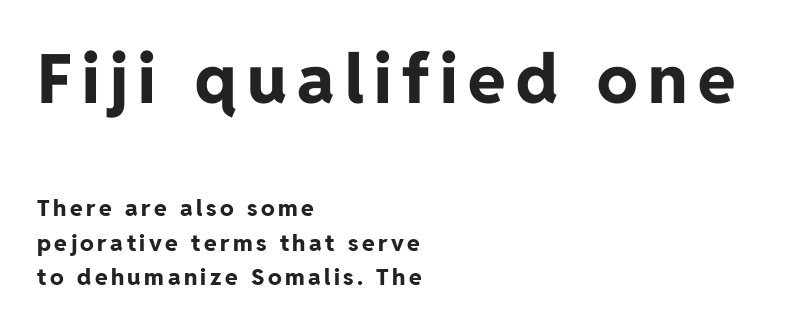
The image shows 68 px bold sans-serif type, upright; set left-aligned, normal line spacing (1.5x), not underlined; the first (top) block is 2.96x larger; low stroke contrast and a medium x-height.
